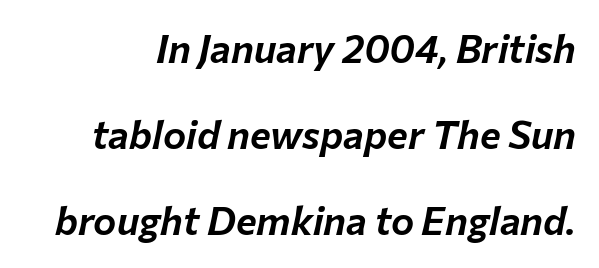
The image shows 39 px text type, italic (leaning right); set loose line spacing (2.21x), normal letter spacing, not underlined; low stroke contrast and a medium x-height.
